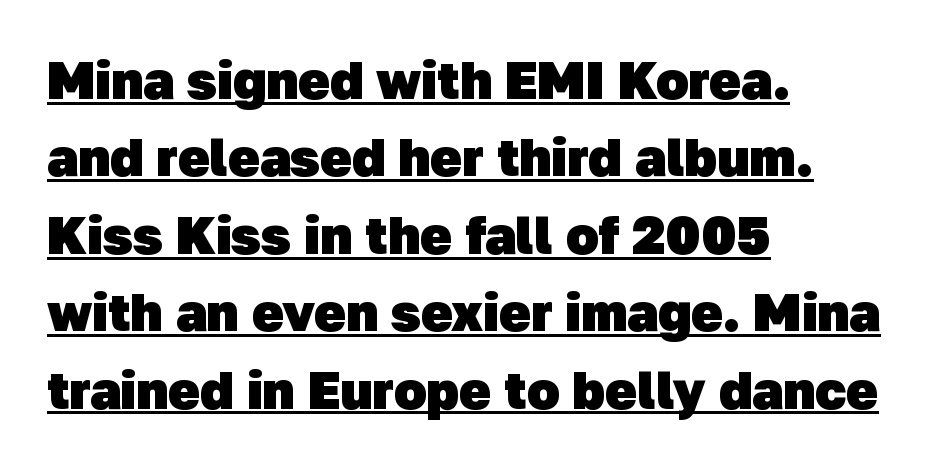
The image shows 53 px heavy sans-serif type; set left-aligned, normal line spacing (1.46x), normal letter spacing, underlined; low stroke contrast and a medium x-height.
